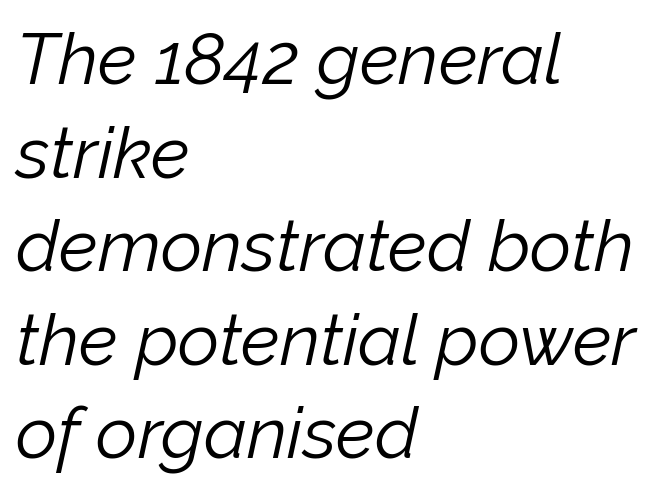
{"italic": "yes", "lean": "right", "slant_degrees": 12, "bold": "no", "weight": "light", "width": "normal", "stroke_contrast": "low", "x_height": "medium", "monospaced": "no", "underline": "no", "align": "left", "line_spacing": "normal", "line_spacing_ratio": 1.3, "letter_spacing": "normal", "letter_spacing_em": 0.0, "glyph_px": 72}
